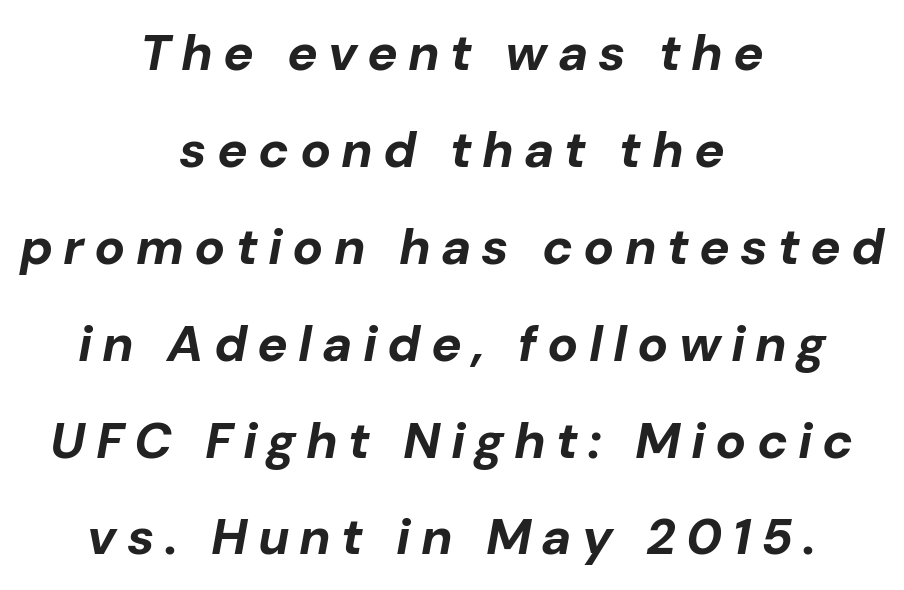
Character widths vary here, with narrow letters taking less room than wide ones. An italicized treatment has been applied to the whole sample. These lines carry a lot of weight — the face is fully bold. Regarding leading, the lines here are spaced well apart. Substantial extra tracking has been applied to these lines. Alignment: centered.
